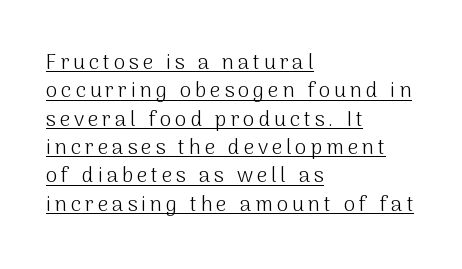
Q: Is the text bold? A: No.
Q: Is the text italic (slanted)? A: No, it is upright.
Q: Is the text underlined? A: Yes.
Q: How is the paragraph aligned? A: Left-aligned.
Q: Is the spacing between lines tight, normal or loose? A: Normal.
